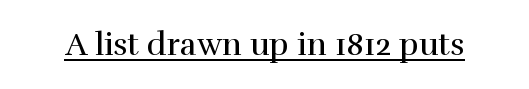
The passage shown is typed in a proportional face where columns would drift. A typesetter would label this face a serif. Caption: face not bold, strokes unweighted. Notice how the stems are strictly vertical — no italics here. The passage shown has conventional tracking throughout. Underlining? Definitely there.
